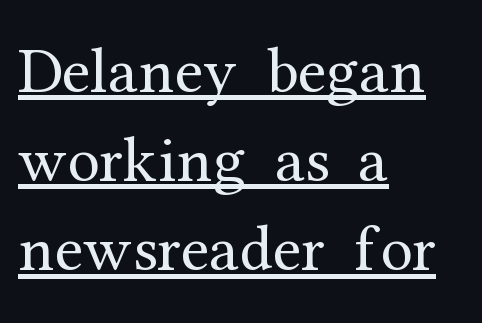
{"serif": "yes", "italic": "no", "bold": "no", "weight": "regular", "width": "normal", "stroke_contrast": "medium", "x_height": "medium", "monospaced": "no", "underline": "yes", "align": "left", "line_spacing": "normal", "line_spacing_ratio": 1.37, "letter_spacing": "normal", "letter_spacing_em": 0.0, "glyph_px": 65}
